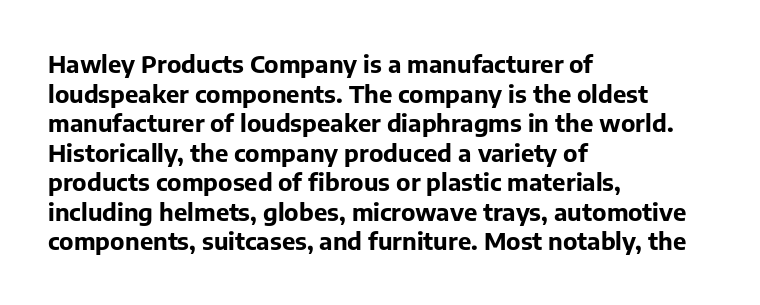
{"italic": "no", "bold": "yes", "underline": "no", "align": "left", "line_spacing_ratio": 1.23, "letter_spacing": "normal", "letter_spacing_em": 0.0, "glyph_px": 24}
